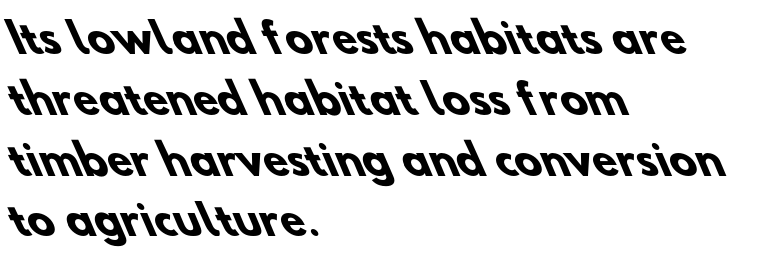
{"serif": "no", "bold": "yes", "weight": "heavy", "width": "normal", "stroke_contrast": "low", "x_height": "small", "monospaced": "no", "underline": "no", "align": "left", "line_spacing": "normal", "line_spacing_ratio": 1.52, "letter_spacing": "normal", "letter_spacing_em": 0.0, "glyph_px": 40}
